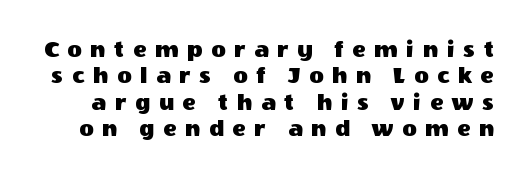
A typesetter would call this leading minimal, almost set solid. Descender tails drop into unmarked territory. Tall strokes in this sample are plumb rather than angled. The passage shown has open, widely tracked lettering throughout.
